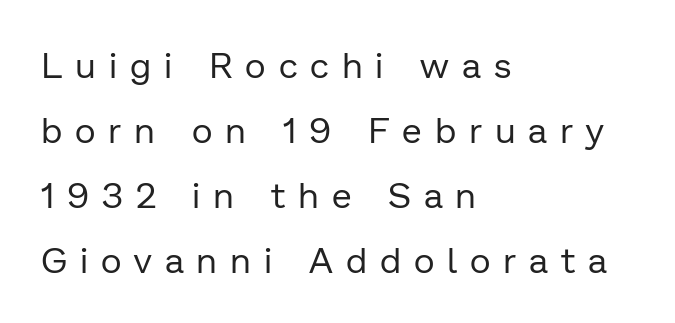
{"serif": "no", "italic": "no", "bold": "no", "weight": "regular", "width": "normal", "stroke_contrast": "low", "x_height": "medium", "monospaced": "no", "underline": "no", "align": "left", "line_spacing_ratio": 1.81, "letter_spacing": "wide", "letter_spacing_em": 0.36, "glyph_px": 36}
